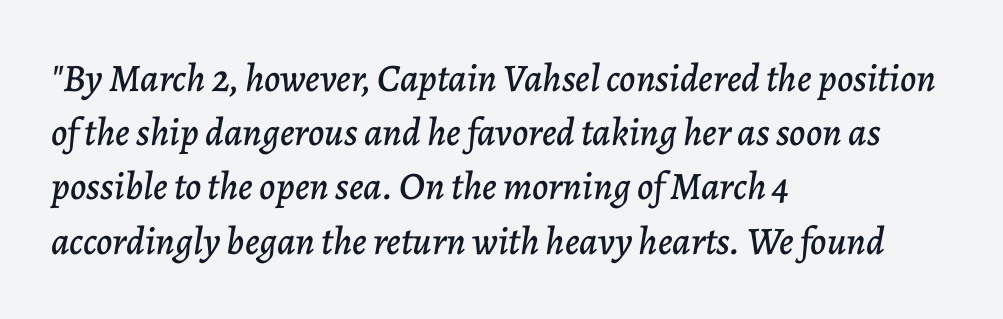
Is the letter spacing exaggerated? No — it looks like the ordinary default. Left-aligned paragraph, ragged on the right. The typography opts for an oblique posture over an upright one. Each letter keeps its own natural width here, so spacing adapts to shape. Does the leading feel generous? No, just average. Beneath every word, the page is bare.
